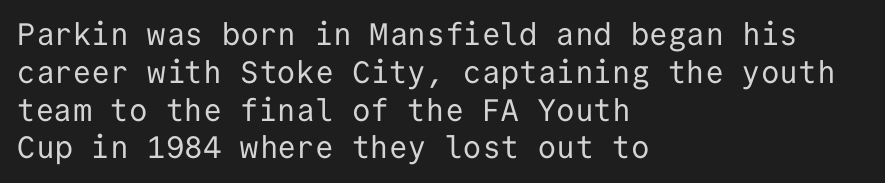
{"serif": "no", "italic": "no", "bold": "no", "weight": "regular", "width": "normal", "stroke_contrast": "low", "x_height": "medium", "monospaced": "yes", "underline": "no", "align": "left", "line_spacing_ratio": 1.22, "letter_spacing": "normal", "letter_spacing_em": 0.0, "glyph_px": 31}
